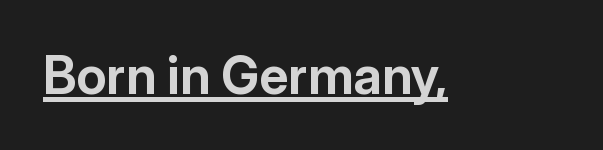
{"serif": "no", "italic": "no", "bold": "yes", "weight": "bold", "width": "normal", "stroke_contrast": "low", "x_height": "medium", "monospaced": "no", "underline": "yes", "letter_spacing": "normal", "letter_spacing_em": 0.0, "glyph_px": 52}
